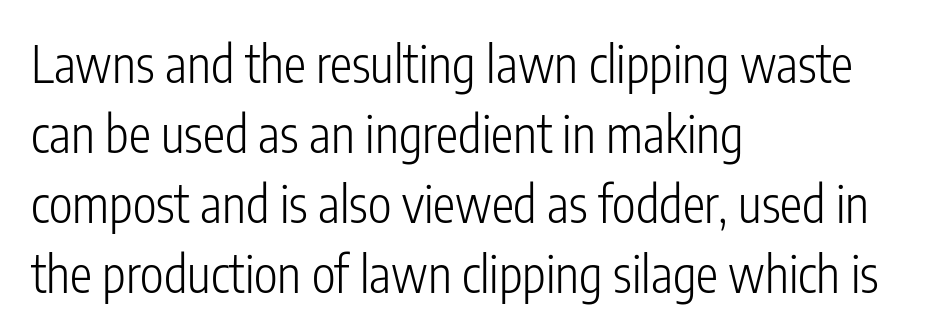
{"serif": "no", "italic": "no", "bold": "no", "weight": "light", "width": "condensed", "stroke_contrast": "low", "x_height": "medium", "monospaced": "no", "underline": "no", "align": "left", "line_spacing": "normal", "line_spacing_ratio": 1.4, "letter_spacing": "normal", "letter_spacing_em": 0.0, "glyph_px": 50}
